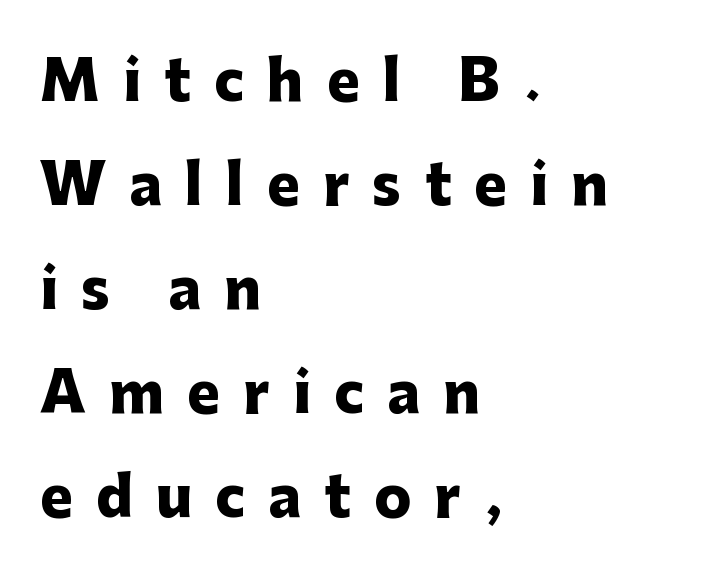
The image shows 55 px heavy sans-serif type, upright; set left-aligned, line spacing 1.89x, unusually wide letter spacing (+0.42 em), not underlined; low stroke contrast and a medium x-height.
